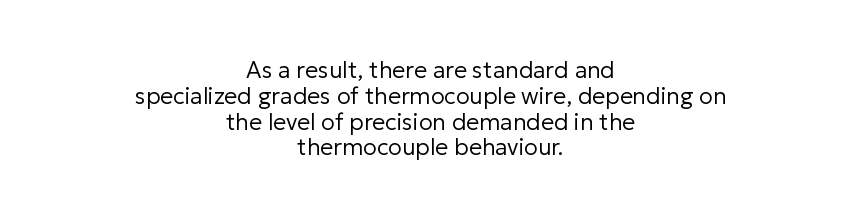
Underline: absent. Interline gaps are noticeably narrow in this sample. You can tell it's not italic because the verticals are truly vertical. One-word summary of the alignment: center. Characters follow at the spacing the type designer built in. Caption: face not bold, strokes unweighted.
